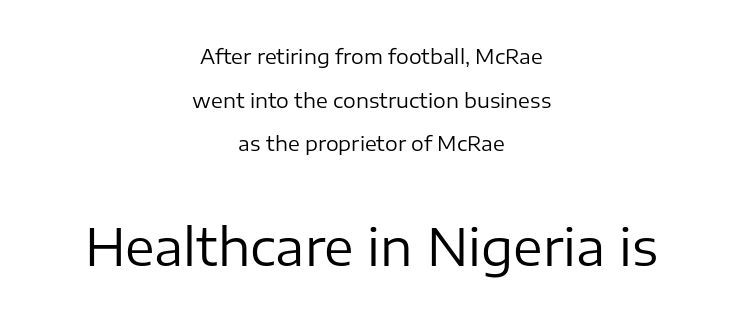
The image shows 50 px regular-weight sans-serif type, upright; set centered, loose line spacing (2.18x), normal letter spacing, not underlined; the second (bottom) block is 2.5x larger; low stroke contrast and a medium x-height.
